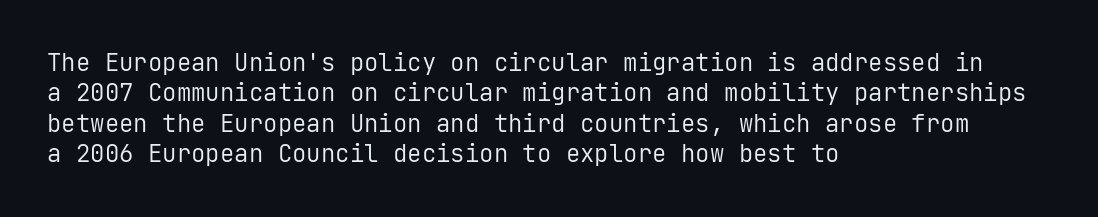
The type sits square on the baseline with zero lean. Only glyphs here, with clear space below each row. This sample is left-justified, so line endings fall wherever the words run out. Nothing unusual about the tracking: characters are spaced as the font intends. No extra ink here — the face is not bold.
